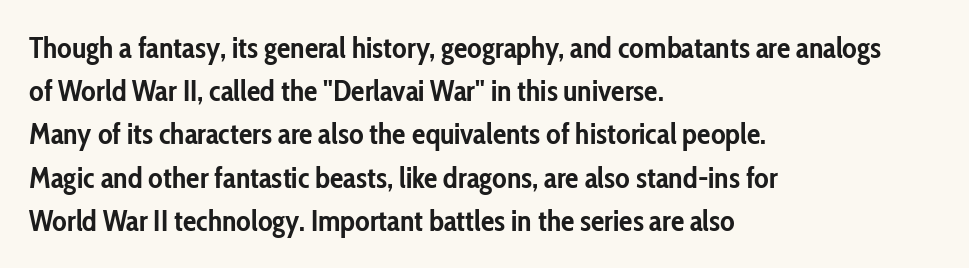
The compositor pushed each line to the left boundary. You can tell it's not italic because the verticals are truly vertical. You'd pick this weight for a headline — it's a proper bold. Each word holds together tightly as a unit, with standard inter-letter gaps. The face used here is a sans, in the tradition of grotesques and geometrics.
